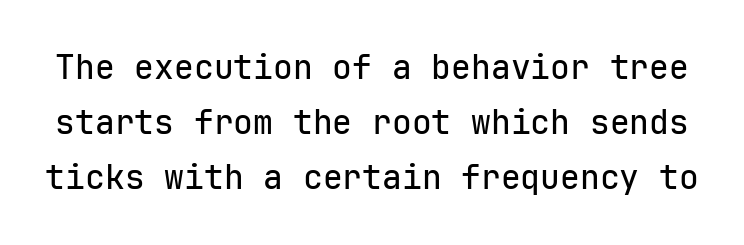
Q: Is the text italic (slanted)? A: No, it is upright.
Q: Is the typeface a serif or a sans-serif typeface? A: Sans-serif.
Q: Is the text underlined? A: No.
Q: Is the spacing between letters normal or unusually wide? A: Normal.
Q: Is the spacing between lines tight, normal or loose? A: Normal.
Q: Width (condensed, normal, or wide)? A: Normal.
Q: Stroke contrast? A: Low.
Q: x-height? A: Medium.
Q: Monospaced? A: Yes.
